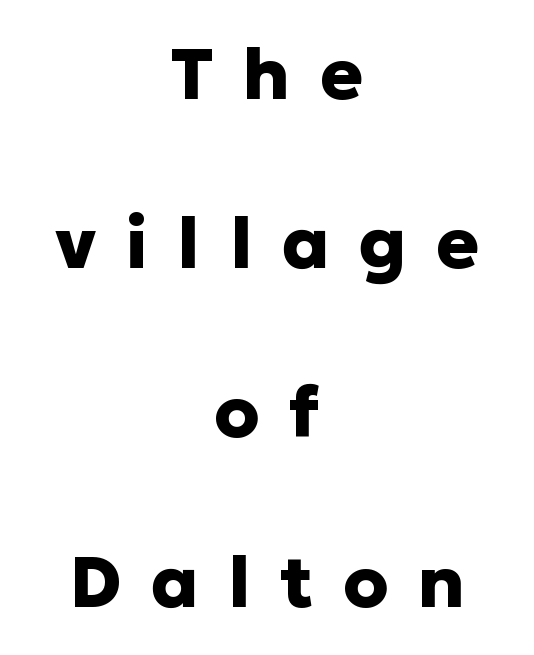
The image shows 72 px heavy sans-serif type, upright; set centered, loose line spacing (2.35x), unusually wide letter spacing (+0.41 em), not underlined; low stroke contrast and a medium x-height.
